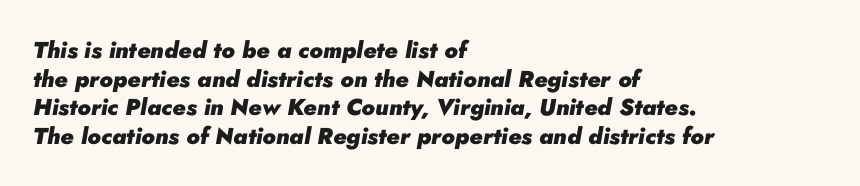
Q: Is the text bold? A: Yes.
Q: Is the text italic (slanted)? A: Yes, it leans right by about 10 degrees.
Q: Is the text underlined? A: No.
Q: How is the paragraph aligned? A: Left-aligned.
Q: Is the spacing between letters normal or unusually wide? A: Normal.
